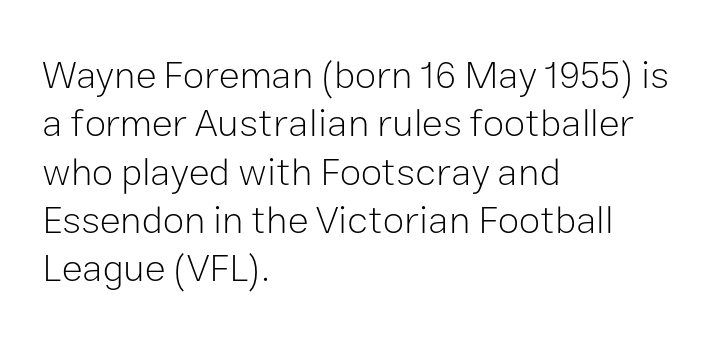
The image shows 39 px light sans-serif type, upright; set left-aligned, line spacing 1.24x, normal letter spacing, not underlined; low stroke contrast and a medium x-height.
